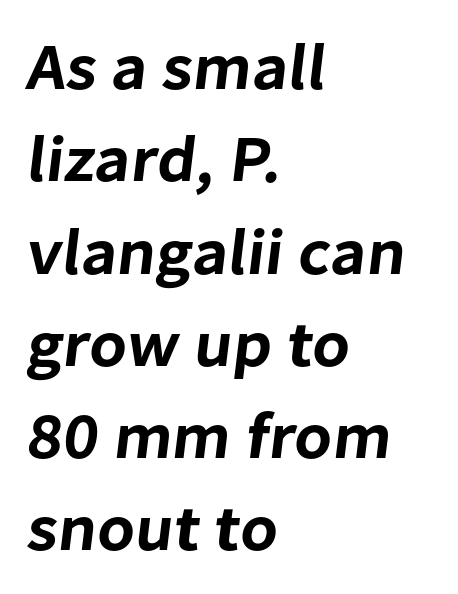
The image shows 65 px sans-serif type; set left-aligned, normal line spacing (1.42x), normal letter spacing, not underlined; low stroke contrast and a medium x-height.
